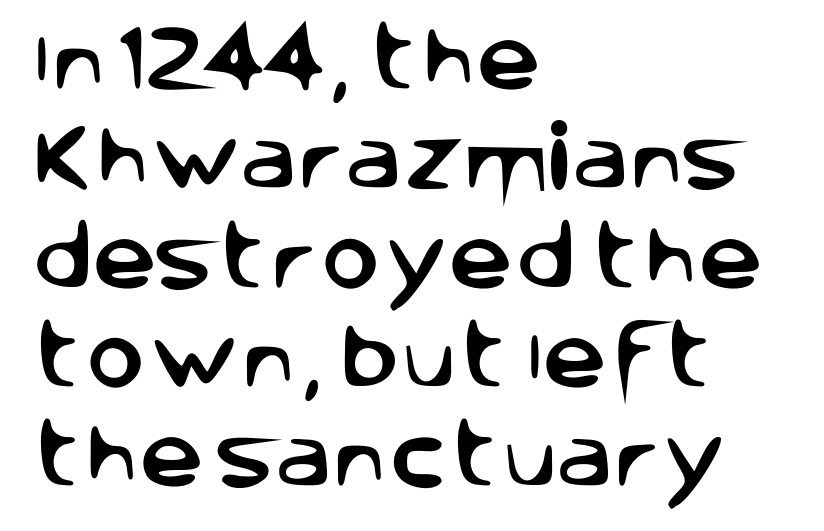
Q: Is the text italic (slanted)? A: No, it is upright.
Q: Is the typeface a serif or a sans-serif typeface? A: Sans-serif.
Q: Is the text underlined? A: No.
Q: How is the paragraph aligned? A: Left-aligned.
Q: Is the spacing between letters normal or unusually wide? A: Normal.
Q: Is the spacing between lines tight, normal or loose? A: Normal.
Q: Width (condensed, normal, or wide)? A: Normal.
Q: Stroke contrast? A: Low.
Q: x-height? A: Large.
Q: Monospaced? A: No.
